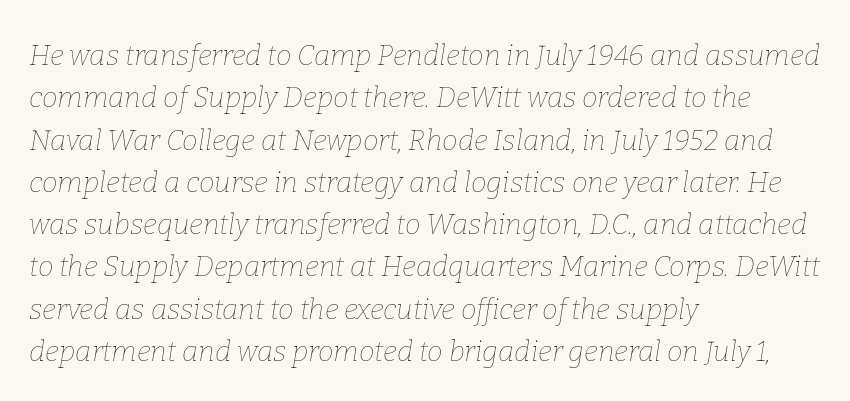
Q: Is the text bold? A: No.
Q: Is the text italic (slanted)? A: Yes, it leans right by about 9 degrees.
Q: Is the text underlined? A: No.
Q: How is the paragraph aligned? A: Left-aligned.
Q: Is the spacing between letters normal or unusually wide? A: Normal.
Q: Is the spacing between lines tight, normal or loose? A: Normal.
Q: Width (condensed, normal, or wide)? A: Normal.
Q: Stroke contrast? A: Low.
Q: x-height? A: Medium.
Q: Monospaced? A: No.
